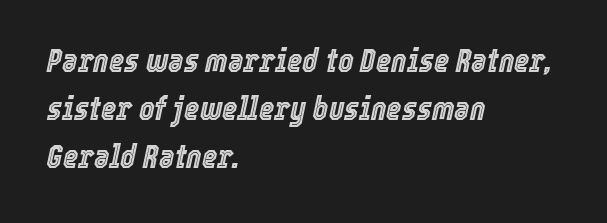
The image shows 33 px condensed type, italic (leaning right); set left-aligned, normal line spacing (1.46x), normal letter spacing, not underlined; a medium x-height.
